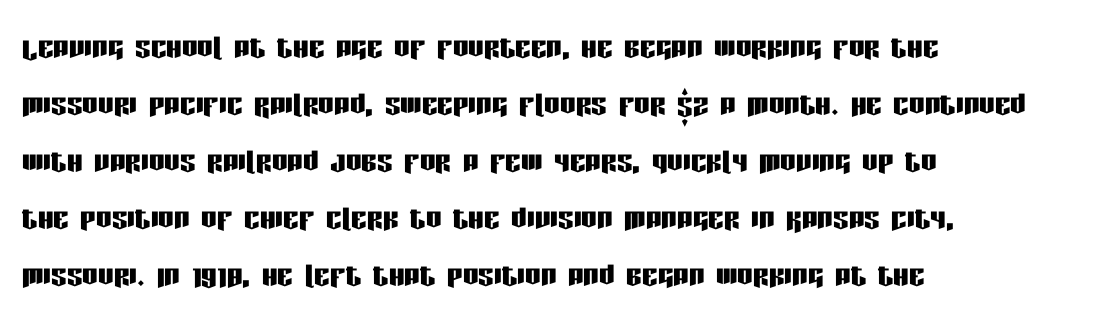
The image shows 39 px condensed sans-serif type, upright; set left-aligned, normal line spacing (1.46x), normal letter spacing, not underlined; low stroke contrast and a large x-height.
